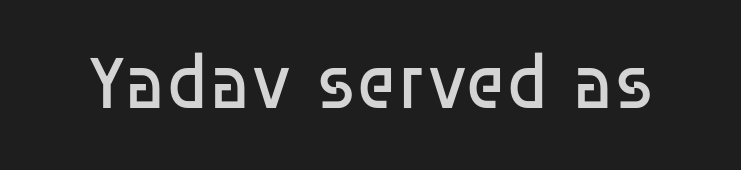
The image shows 77 px regular-weight sans-serif type, upright; set normal letter spacing, not underlined; low stroke contrast and a large x-height.
